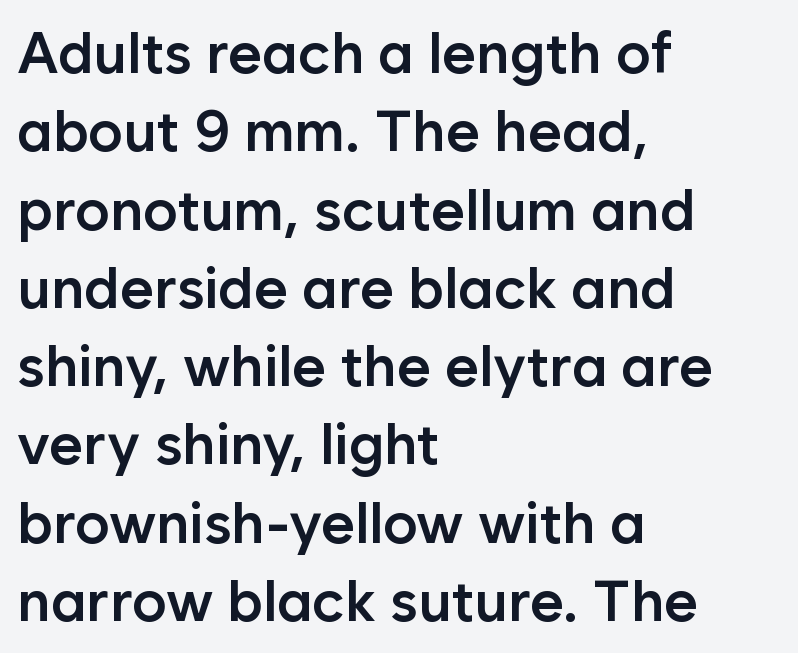
Q: Is the text bold? A: Semi-bold.
Q: Is the text italic (slanted)? A: No, it is upright.
Q: Is the typeface a serif or a sans-serif typeface? A: Sans-serif.
Q: Is the text underlined? A: No.
Q: How is the paragraph aligned? A: Left-aligned.
Q: Is the spacing between letters normal or unusually wide? A: Normal.
Q: Is the spacing between lines tight, normal or loose? A: Normal.
Q: Width (condensed, normal, or wide)? A: Normal.
Q: Stroke contrast? A: Low.
Q: x-height? A: Medium.
Q: Monospaced? A: No.
